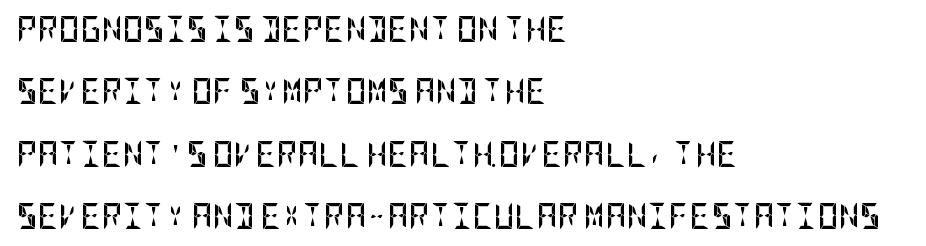
{"italic": "no", "bold": "yes", "underline": "no", "align": "left", "line_spacing": "loose", "line_spacing_ratio": 2.4, "letter_spacing": "normal", "letter_spacing_em": 0.0, "glyph_px": 26}
